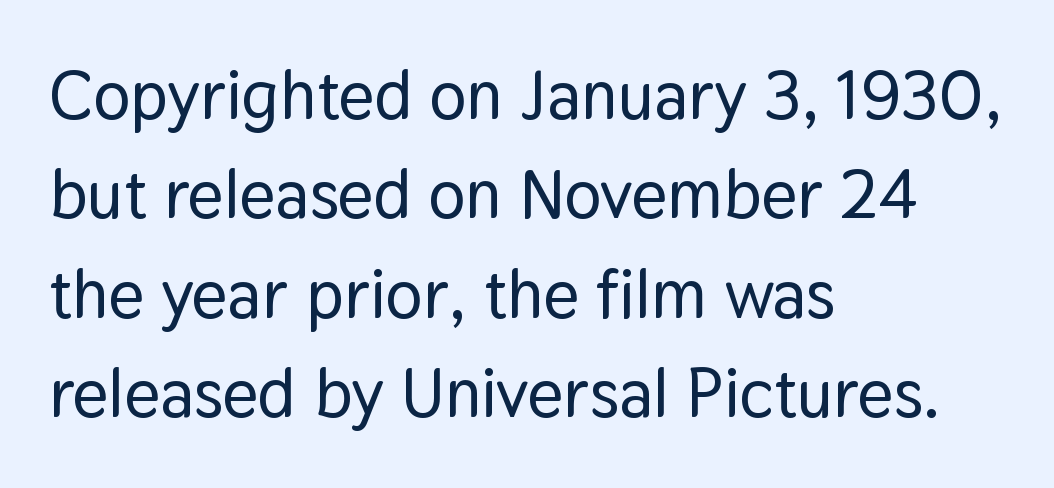
Q: Is the text italic (slanted)? A: No, it is upright.
Q: Is the typeface a serif or a sans-serif typeface? A: Sans-serif.
Q: Is the text underlined? A: No.
Q: How is the paragraph aligned? A: Left-aligned.
Q: Is the spacing between letters normal or unusually wide? A: Normal.
Q: Is the spacing between lines tight, normal or loose? A: Normal.
Q: Width (condensed, normal, or wide)? A: Normal.
Q: Stroke contrast? A: Low.
Q: x-height? A: Medium.
Q: Monospaced? A: No.
